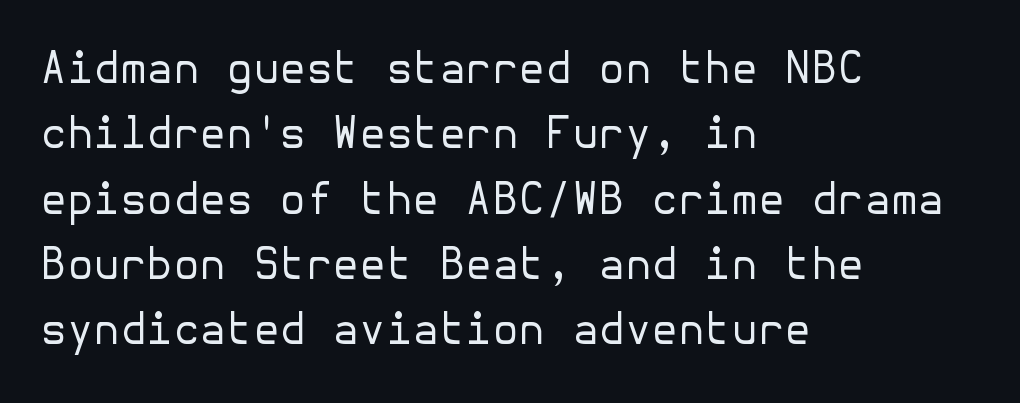
{"serif": "no", "italic": "no", "bold": "no", "weight": "regular", "width": "normal", "stroke_contrast": "low", "x_height": "medium", "underline": "no", "align": "left", "line_spacing": "normal", "line_spacing_ratio": 1.52, "letter_spacing": "normal", "letter_spacing_em": 0.0, "glyph_px": 43}
